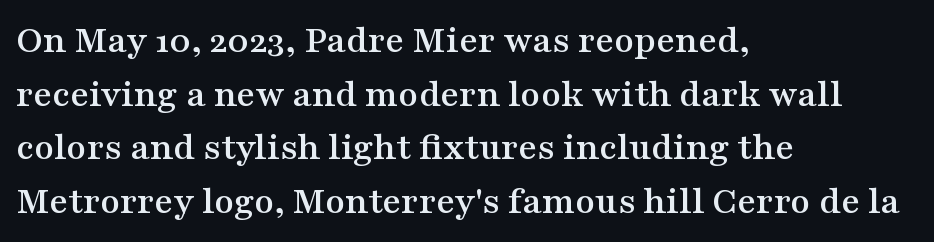
Type style note: has serifs. The lines in this sample share a left origin and differ only in where they stop. Descenders are the only things crossing below the line. In terms of leading, this rendering sits right in the middle. Here the designer chose a conventional face with non-uniform glyph widths. You could call the tracking neutral — neither tight nor loose.
